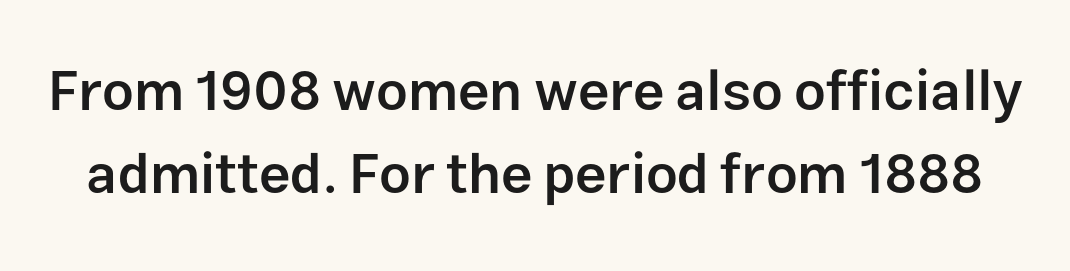
A typesetter would call this proportional, since set widths differ per character. The passage shown is not underscored anywhere. Typographically, this falls in the sans-serif category. Each word holds together tightly as a unit, with standard inter-letter gaps. A somewhat darkened texture: the type is semibold rather than bold.
